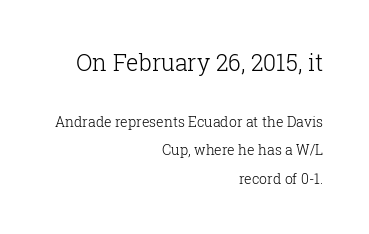
{"italic": "no", "bold": "no", "underline": "no", "align": "right", "line_spacing": "loose", "line_spacing_ratio": 2.05, "letter_spacing": "normal", "letter_spacing_em": 0.0, "larger_block": "first", "size_ratio": 1.64, "glyph_px": 23}
